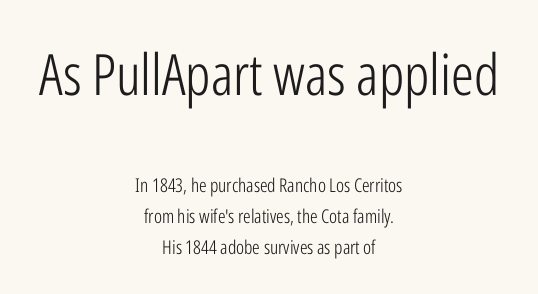
The image shows 57 px light, condensed sans-serif type, upright; set centered, normal line spacing (1.61x), normal letter spacing, not underlined; the first (top) block is 3.0x larger; low stroke contrast and a medium x-height.
